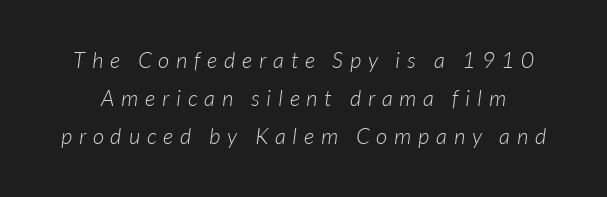
{"bold": "no", "underline": "no", "line_spacing_ratio": 1.72, "letter_spacing": "wide", "letter_spacing_em": 0.31, "glyph_px": 22}
